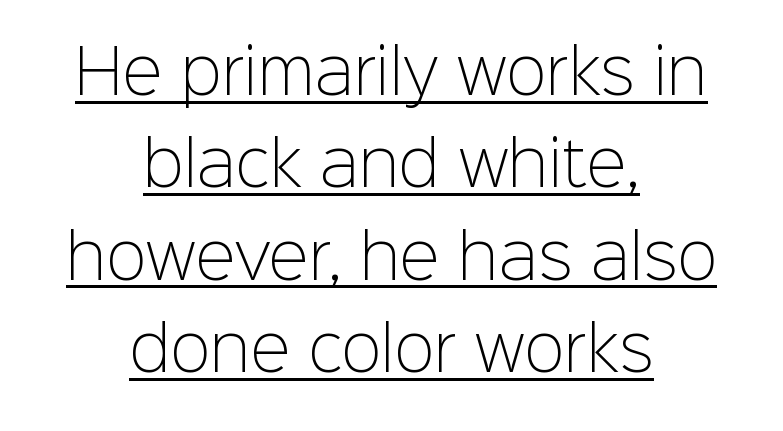
{"serif": "no", "italic": "no", "bold": "no", "weight": "light", "width": "normal", "stroke_contrast": "low", "x_height": "medium", "monospaced": "no", "underline": "yes", "align": "center", "line_spacing": "normal", "line_spacing_ratio": 1.54, "letter_spacing": "normal", "letter_spacing_em": 0.0, "glyph_px": 60}
